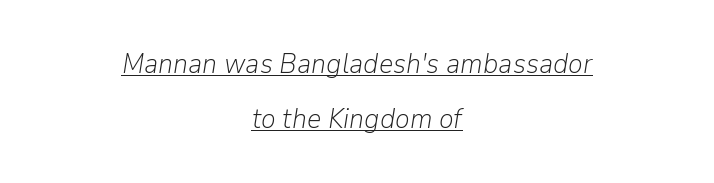
{"italic": "yes", "lean": "right", "slant_degrees": 9, "bold": "no", "weight": "light", "width": "normal", "stroke_contrast": "low", "x_height": "medium", "monospaced": "no", "underline": "yes", "align": "center", "line_spacing": "loose", "line_spacing_ratio": 1.98, "letter_spacing": "normal", "letter_spacing_em": 0.0, "glyph_px": 28}
